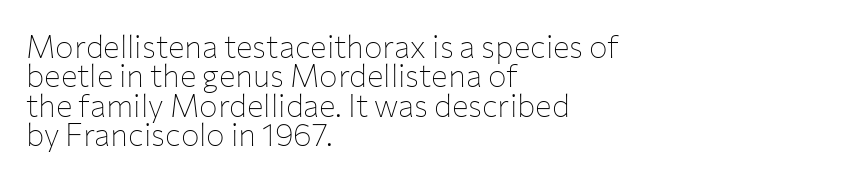
The image shows 31 px thin sans-serif type, upright; set left-aligned, tight line spacing (0.95x), normal letter spacing, not underlined; low stroke contrast and a medium x-height.
